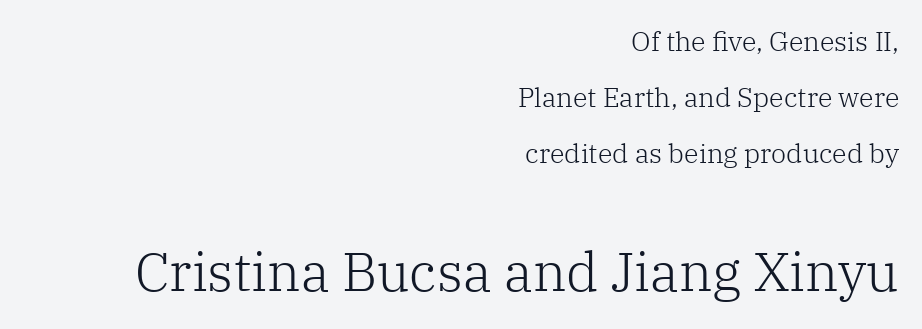
Q: Is the text bold? A: No.
Q: Is the text italic (slanted)? A: No, it is upright.
Q: Is the typeface a serif or a sans-serif typeface? A: Serif.
Q: Is the text underlined? A: No.
Q: How is the paragraph aligned? A: Right-aligned.
Q: Is the spacing between letters normal or unusually wide? A: Normal.
Q: Is the spacing between lines tight, normal or loose? A: Loose.
Q: Which block of text is set in a larger size, the first (top) or the second (bottom)? A: The second (bottom) one.
Q: Width (condensed, normal, or wide)? A: Normal.
Q: Stroke contrast? A: Low.
Q: x-height? A: Medium.
Q: Monospaced? A: No.
